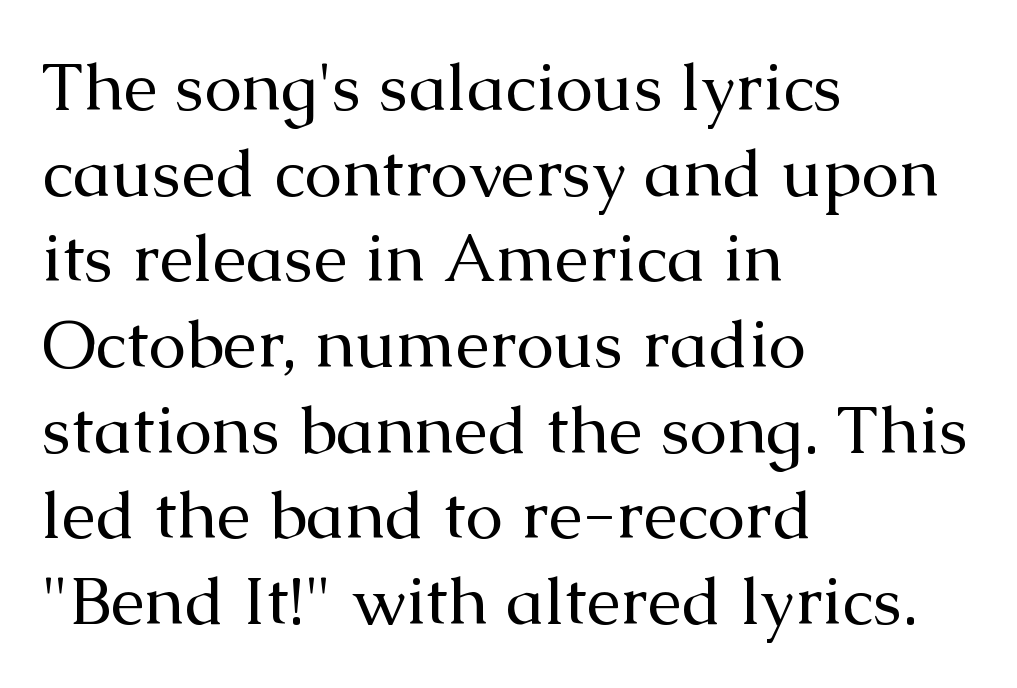
{"serif": "yes", "italic": "no", "bold": "no", "weight": "regular", "width": "normal", "stroke_contrast": "medium", "x_height": "medium", "monospaced": "no", "underline": "no", "align": "left", "line_spacing": "normal", "line_spacing_ratio": 1.26, "letter_spacing": "normal", "letter_spacing_em": 0.0, "glyph_px": 68}
